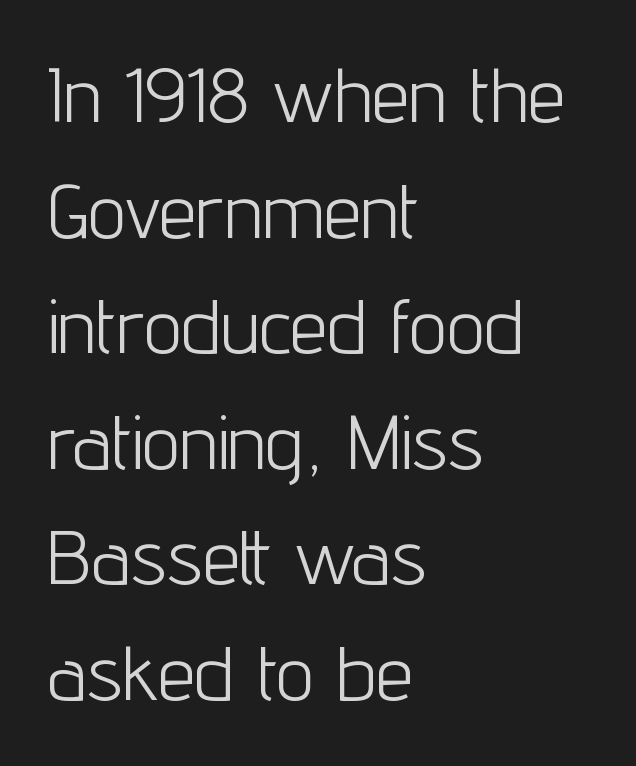
Q: Is the text bold? A: No.
Q: Is the text italic (slanted)? A: No, it is upright.
Q: Is the typeface a serif or a sans-serif typeface? A: Sans-serif.
Q: Is the text underlined? A: No.
Q: How is the paragraph aligned? A: Left-aligned.
Q: Is the spacing between letters normal or unusually wide? A: Normal.
Q: Is the spacing between lines tight, normal or loose? A: Normal.
Q: Width (condensed, normal, or wide)? A: Condensed.
Q: Stroke contrast? A: Low.
Q: x-height? A: Medium.
Q: Monospaced? A: No.
